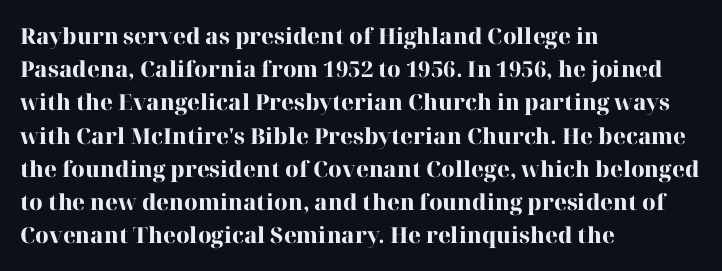
Q: Is the text bold? A: Yes.
Q: Is the text italic (slanted)? A: No, it is upright.
Q: Is the text underlined? A: No.
Q: How is the paragraph aligned? A: Left-aligned.
Q: Is the spacing between letters normal or unusually wide? A: Normal.
Q: Is the spacing between lines tight, normal or loose? A: Normal.
